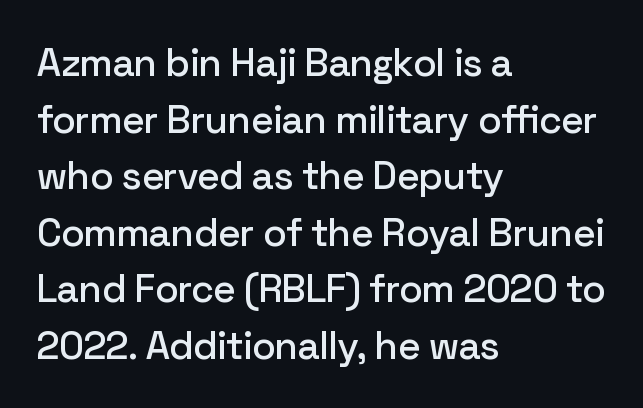
The image shows 39 px sans-serif type, upright; set left-aligned, normal line spacing (1.45x), normal letter spacing, not underlined; low stroke contrast and a medium x-height.
